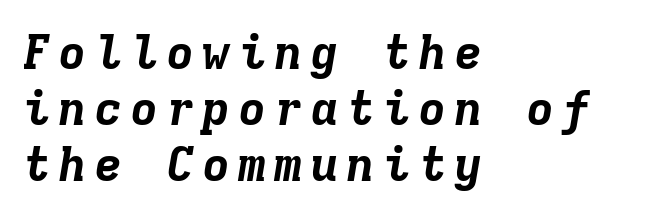
{"italic": "yes", "lean": "right", "slant_degrees": 9, "bold": "yes", "weight": "bold", "width": "normal", "stroke_contrast": "low", "x_height": "medium", "monospaced": "yes", "underline": "no", "align": "left", "line_spacing_ratio": 1.17, "glyph_px": 48}
